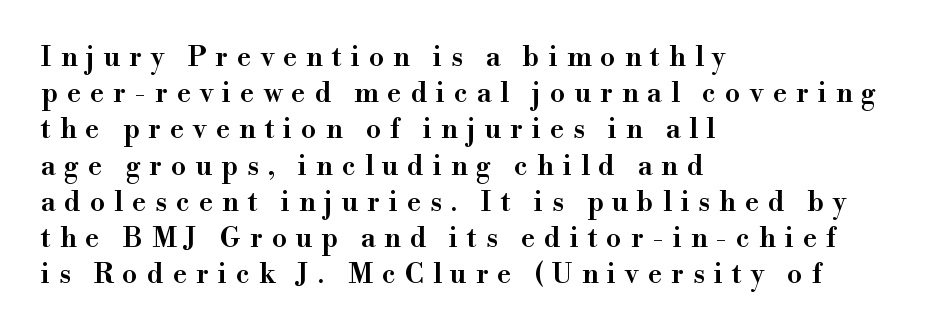
{"italic": "no", "bold": "semi", "underline": "no", "align": "left", "line_spacing": "normal", "line_spacing_ratio": 1.34, "letter_spacing": "wide", "letter_spacing_em": 0.34, "glyph_px": 27}
